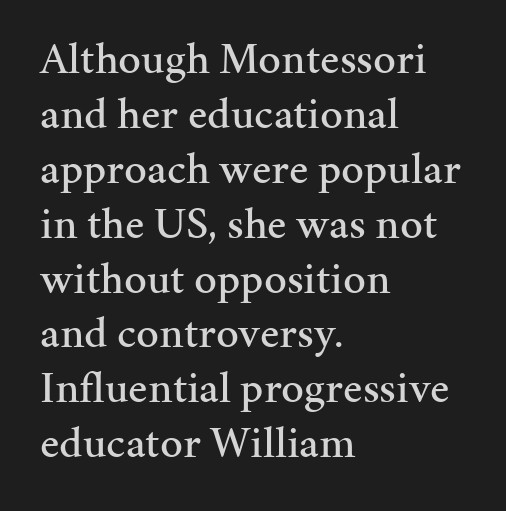
Bare-footed words on every line. Visually the block forms a straight wall on the left and a jagged coastline on the right. Here the designer chose a conventional face with non-uniform glyph widths. If you drew a line through each stem, it would be perfectly vertical.
